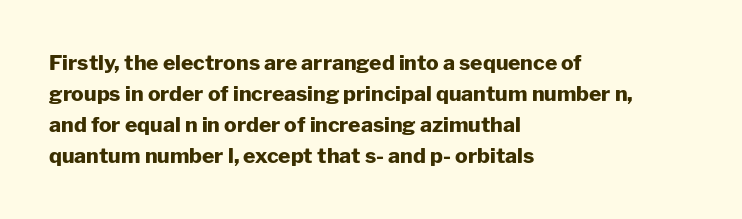
{"italic": "no", "bold": "yes", "underline": "no", "align": "left", "line_spacing": "normal", "line_spacing_ratio": 1.48, "letter_spacing": "normal", "letter_spacing_em": 0.0, "glyph_px": 21}
